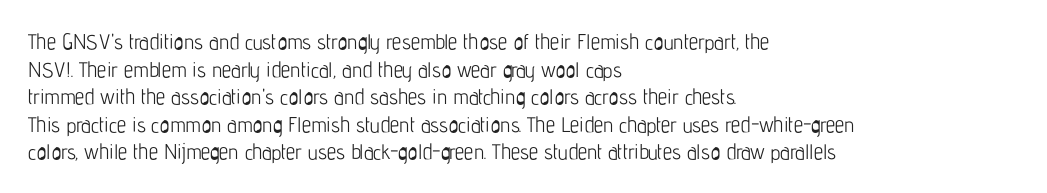
The image shows 21 px text type, upright; set left-aligned, normal line spacing (1.31x), normal letter spacing, not underlined.
